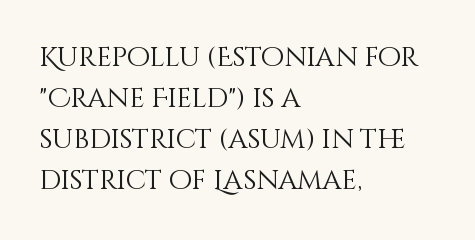
The image shows 27 px text type, upright; set left-aligned, normal line spacing (1.52x), normal letter spacing, not underlined.
